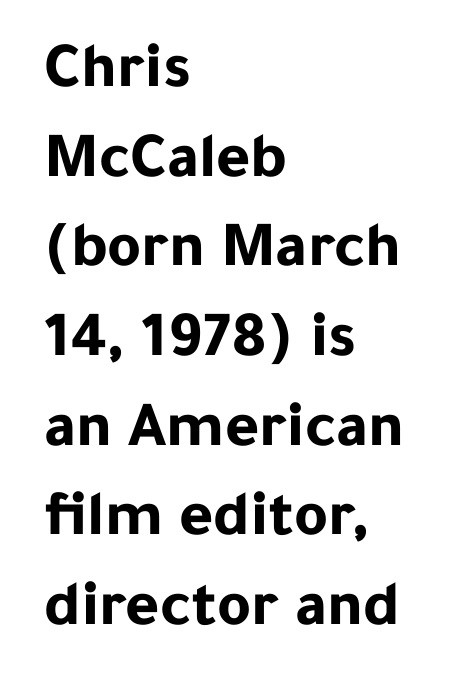
{"serif": "no", "italic": "no", "bold": "yes", "weight": "bold", "width": "normal", "stroke_contrast": "low", "x_height": "medium", "monospaced": "no", "underline": "no", "align": "left", "line_spacing": "normal", "line_spacing_ratio": 1.38, "letter_spacing": "normal", "letter_spacing_em": 0.0, "glyph_px": 65}
